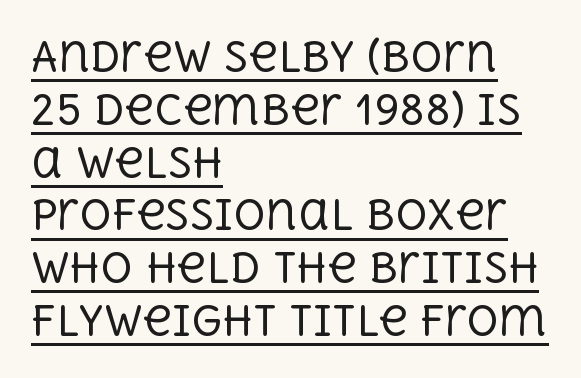
Q: Is the text bold? A: No.
Q: Is the text italic (slanted)? A: No, it is upright.
Q: Is the typeface a serif or a sans-serif typeface? A: Serif.
Q: Is the text underlined? A: Yes.
Q: How is the paragraph aligned? A: Left-aligned.
Q: Is the spacing between letters normal or unusually wide? A: Normal.
Q: Is the spacing between lines tight, normal or loose? A: Normal.
Q: Width (condensed, normal, or wide)? A: Normal.
Q: x-height? A: Large.
Q: Monospaced? A: No.
